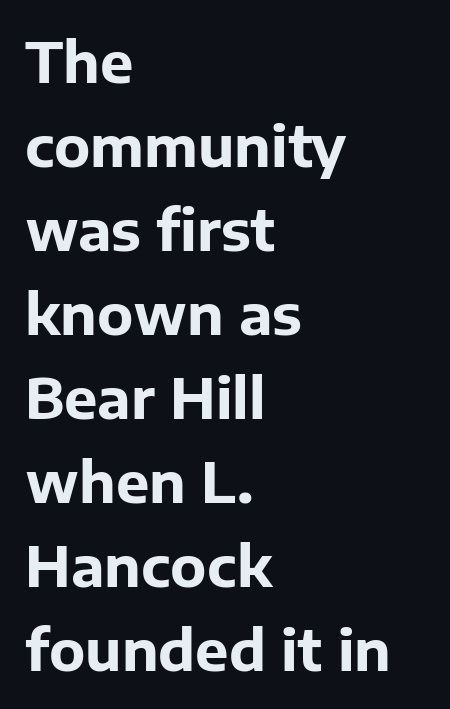
The image shows 56 px bold sans-serif type, upright; set left-aligned, normal line spacing (1.5x), normal letter spacing, not underlined; low stroke contrast and a medium x-height.
